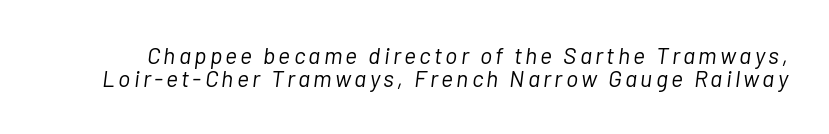
The image shows 23 px text type, italic (leaning right); set tight line spacing (1.02x), not underlined.
